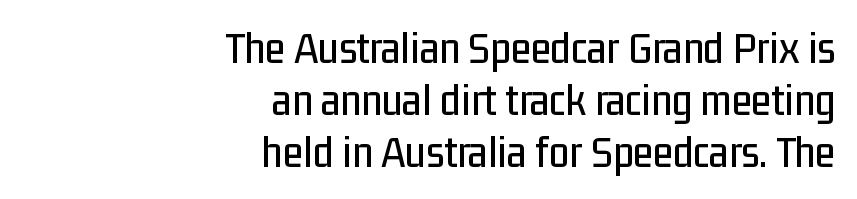
The image shows 46 px condensed sans-serif type, upright; set right-aligned, tight line spacing (1.13x), normal letter spacing, not underlined; low stroke contrast and a medium x-height.
